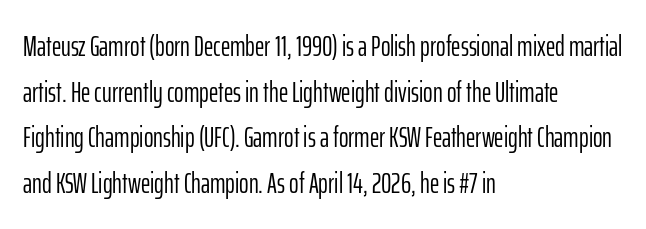
The image shows 29 px light, condensed sans-serif type, upright; set left-aligned, normal line spacing (1.57x), normal letter spacing, not underlined; low stroke contrast and a medium x-height.
